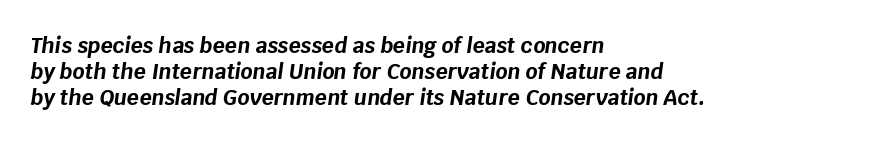
Q: Is the text bold? A: Yes.
Q: Is the text italic (slanted)? A: Yes, it leans right by about 8 degrees.
Q: Is the text underlined? A: No.
Q: How is the paragraph aligned? A: Left-aligned.
Q: Is the spacing between letters normal or unusually wide? A: Normal.
Q: Is the spacing between lines tight, normal or loose? A: Normal.
